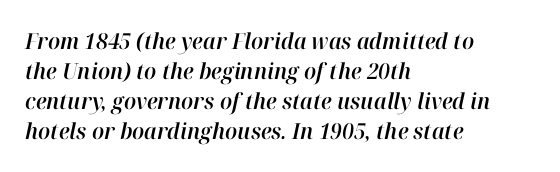
Q: Is the text italic (slanted)? A: Yes, it leans right by about 12 degrees.
Q: Is the text underlined? A: No.
Q: How is the paragraph aligned? A: Left-aligned.
Q: Is the spacing between letters normal or unusually wide? A: Normal.
Q: Is the spacing between lines tight, normal or loose? A: Normal.
